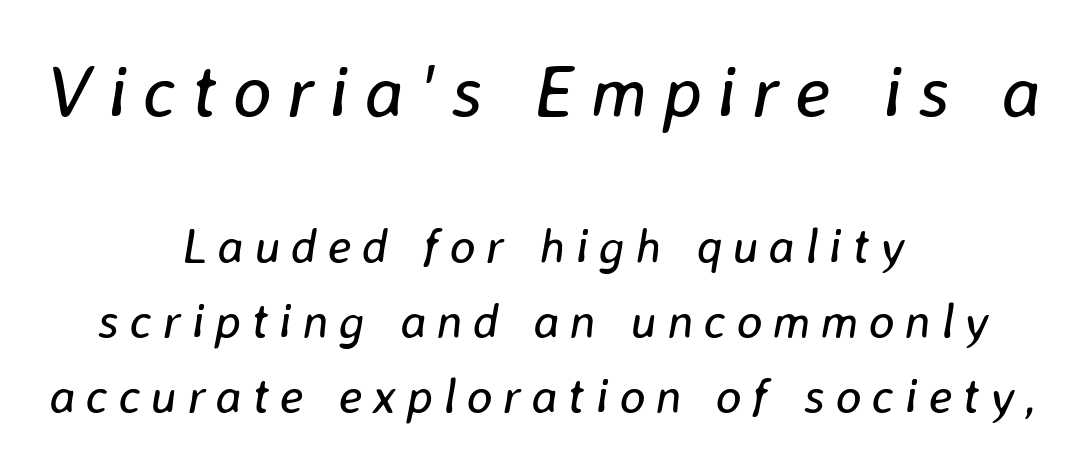
{"italic": "yes", "lean": "right", "slant_degrees": 8, "bold": "no", "weight": "regular", "width": "normal", "stroke_contrast": "low", "x_height": "medium", "monospaced": "no", "underline": "no", "align": "center", "line_spacing": "normal", "line_spacing_ratio": 1.53, "letter_spacing": "wide", "letter_spacing_em": 0.21, "larger_block": "first", "size_ratio": 1.49, "glyph_px": 73}
